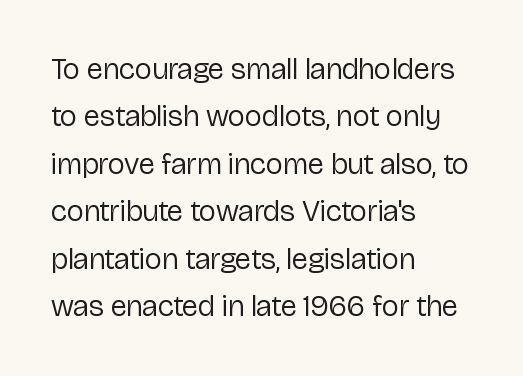
{"serif": "no", "italic": "no", "bold": "no", "weight": "regular", "width": "normal", "stroke_contrast": "low", "x_height": "medium", "monospaced": "no", "underline": "no", "align": "left", "line_spacing": "normal", "line_spacing_ratio": 1.58, "letter_spacing": "normal", "letter_spacing_em": 0.0, "glyph_px": 30}
